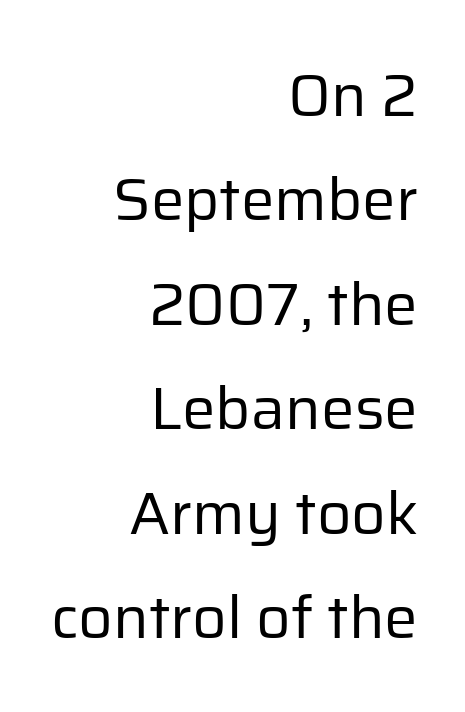
Q: Is the text bold? A: No.
Q: Is the text italic (slanted)? A: No, it is upright.
Q: Is the typeface a serif or a sans-serif typeface? A: Sans-serif.
Q: Is the text underlined? A: No.
Q: How is the paragraph aligned? A: Right-aligned.
Q: Is the spacing between letters normal or unusually wide? A: Normal.
Q: Width (condensed, normal, or wide)? A: Normal.
Q: Stroke contrast? A: Low.
Q: x-height? A: Medium.
Q: Monospaced? A: No.
